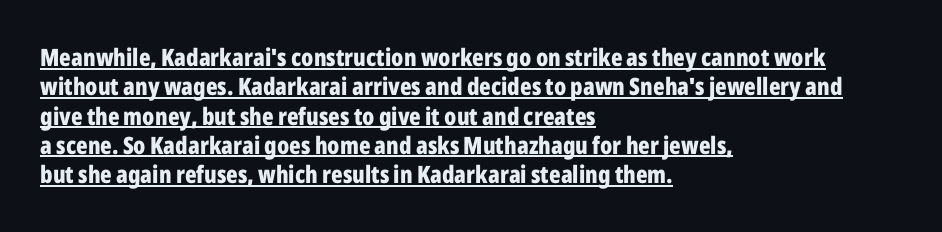
Q: Is the text bold? A: Yes.
Q: Is the text italic (slanted)? A: No, it is upright.
Q: Is the text underlined? A: Yes.
Q: How is the paragraph aligned? A: Left-aligned.
Q: Is the spacing between letters normal or unusually wide? A: Normal.
